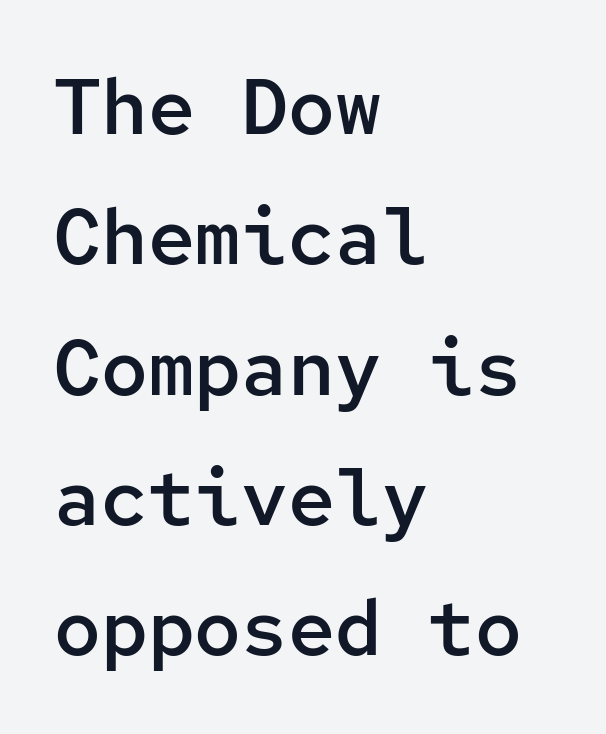
Students, note that the glyphs here touch the page at normal intervals. Style check: upright. The space directly below the letters is spotless. Heft: intermediate — a semibold. Each letter, wide or thin by design, is forced into the same width here. This rendering uses left alignment, leaving the right contour irregular.
